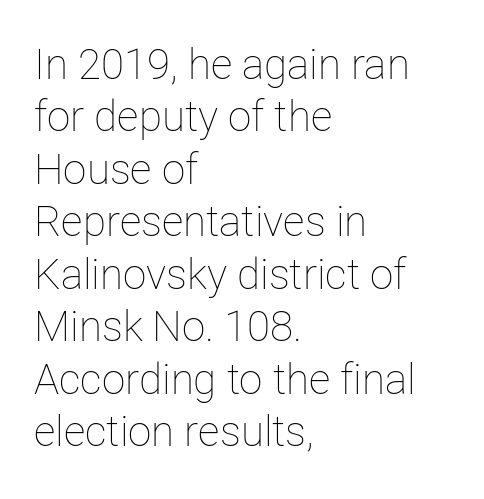
The image shows 42 px thin type, upright; set left-aligned, normal line spacing (1.25x), normal letter spacing, not underlined; low stroke contrast and a medium x-height.
